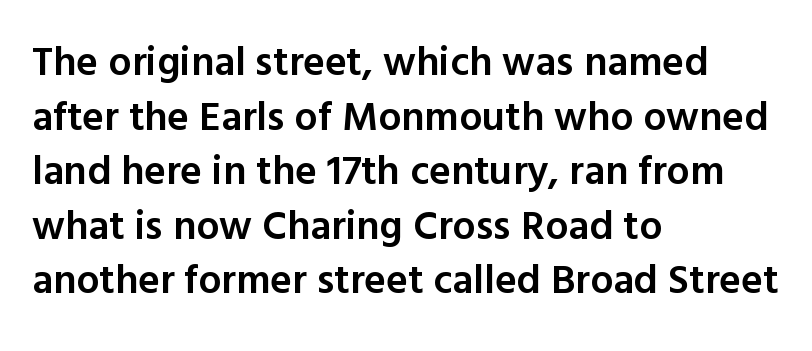
Words float on clear page, feet unadorned. Nope, no serifs anywhere on these letters. Here the glyphs are tracked normally, forming tight word shapes. Posture: straight, roman, zero tilt. The rendering uses a moderate line-height, typical for paragraphs. Which margin do the lines hug? The left one — the right edge is uneven.
